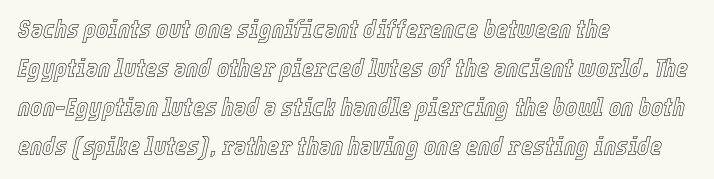
The space between consecutive lines is moderate. This rendering leaves character spacing at its baseline value. The specimen reads as italic at a glance. Line starts are locked; line ends wander.
